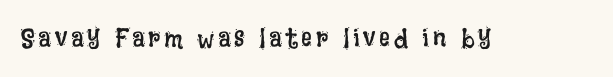
Q: Is the text bold? A: No.
Q: Is the text italic (slanted)? A: No, it is upright.
Q: Is the text underlined? A: No.
